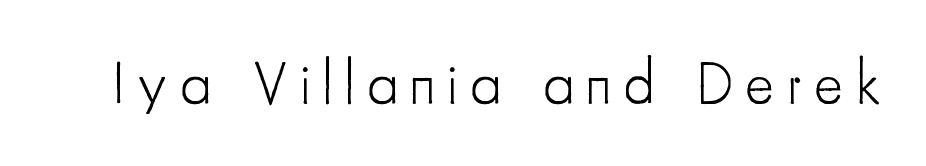
{"serif": "no", "italic": "no", "bold": "no", "weight": "light", "width": "condensed", "stroke_contrast": "low", "x_height": "small", "monospaced": "no", "underline": "no", "letter_spacing": "wide", "letter_spacing_em": 0.2, "glyph_px": 61}
